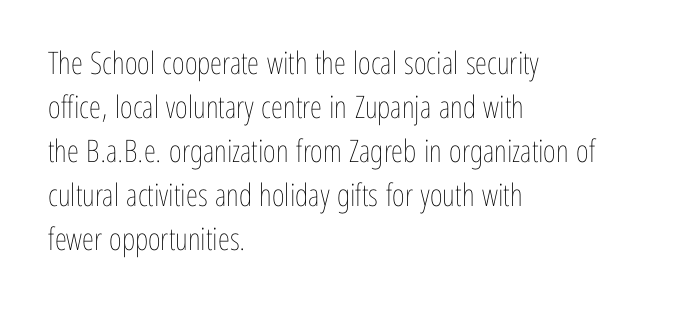
{"italic": "no", "bold": "no", "weight": "thin", "width": "condensed", "stroke_contrast": "low", "x_height": "medium", "monospaced": "no", "underline": "no", "align": "left", "line_spacing": "normal", "line_spacing_ratio": 1.42, "letter_spacing": "normal", "letter_spacing_em": 0.0, "glyph_px": 31}
